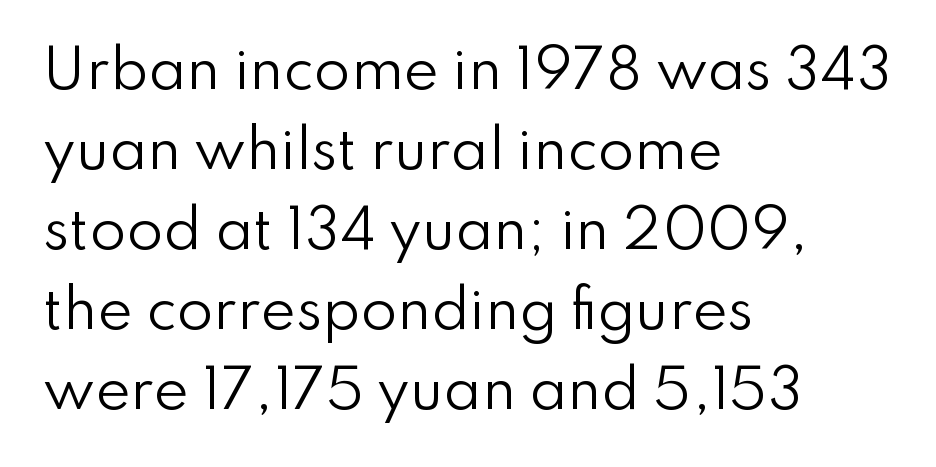
{"serif": "no", "italic": "no", "bold": "no", "weight": "regular", "width": "normal", "stroke_contrast": "low", "x_height": "small", "monospaced": "no", "underline": "no", "align": "left", "line_spacing": "normal", "line_spacing_ratio": 1.51, "letter_spacing": "normal", "letter_spacing_em": 0.0, "glyph_px": 53}
